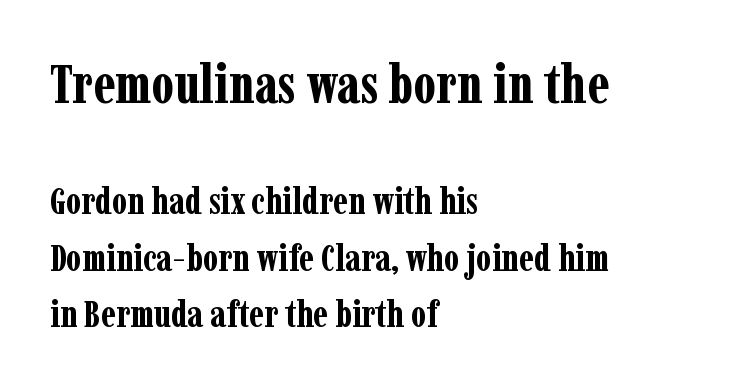
Q: Is the text bold? A: Yes.
Q: Is the text italic (slanted)? A: No, it is upright.
Q: Is the typeface a serif or a sans-serif typeface? A: Serif.
Q: Is the text underlined? A: No.
Q: How is the paragraph aligned? A: Left-aligned.
Q: Is the spacing between letters normal or unusually wide? A: Normal.
Q: Is the spacing between lines tight, normal or loose? A: Normal.
Q: Which block of text is set in a larger size, the first (top) or the second (bottom)? A: The first (top) one.
Q: Width (condensed, normal, or wide)? A: Condensed.
Q: Stroke contrast? A: Low.
Q: x-height? A: Medium.
Q: Monospaced? A: No.
